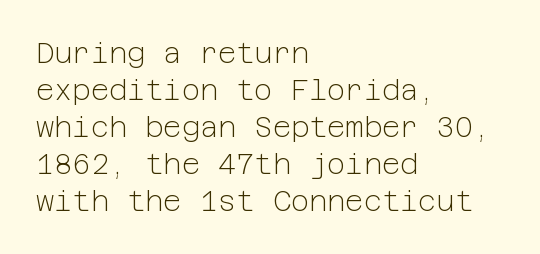
Bare-footed words on every line. Whoever set this chose a conventional vertical rhythm. To sum up the face: it is a sans, with no serifs. The weight would be labelled regular, book, light, or lighter still. Designer's note — italics off, roman on.
